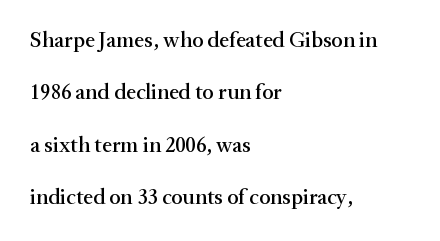
Q: Is the text italic (slanted)? A: No, it is upright.
Q: Is the text underlined? A: No.
Q: How is the paragraph aligned? A: Left-aligned.
Q: Is the spacing between letters normal or unusually wide? A: Normal.
Q: Is the spacing between lines tight, normal or loose? A: Loose.
